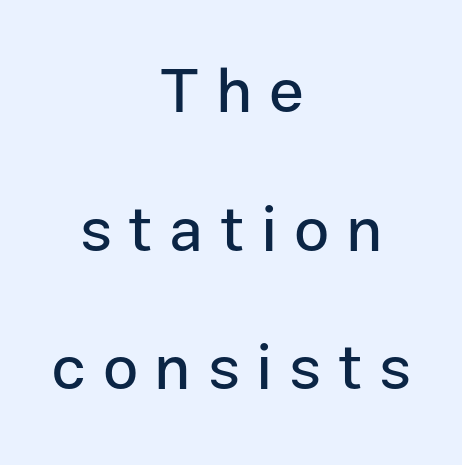
The image shows 63 px sans-serif type, upright; set centered, loose line spacing (2.2x), unusually wide letter spacing (+0.26 em), not underlined; low stroke contrast and a medium x-height.
